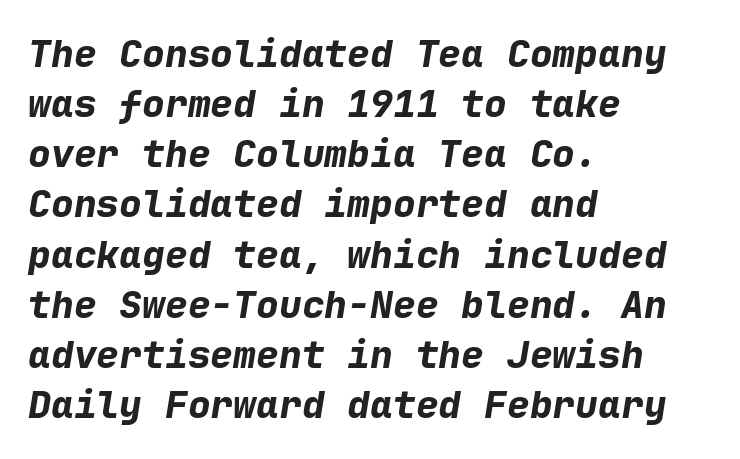
Q: Is the text bold? A: Yes.
Q: Is the text italic (slanted)? A: Yes, it leans right by about 9 degrees.
Q: Is the text underlined? A: No.
Q: How is the paragraph aligned? A: Left-aligned.
Q: Is the spacing between letters normal or unusually wide? A: Normal.
Q: Is the spacing between lines tight, normal or loose? A: Normal.
Q: Width (condensed, normal, or wide)? A: Normal.
Q: Stroke contrast? A: Low.
Q: x-height? A: Medium.
Q: Monospaced? A: Yes.
